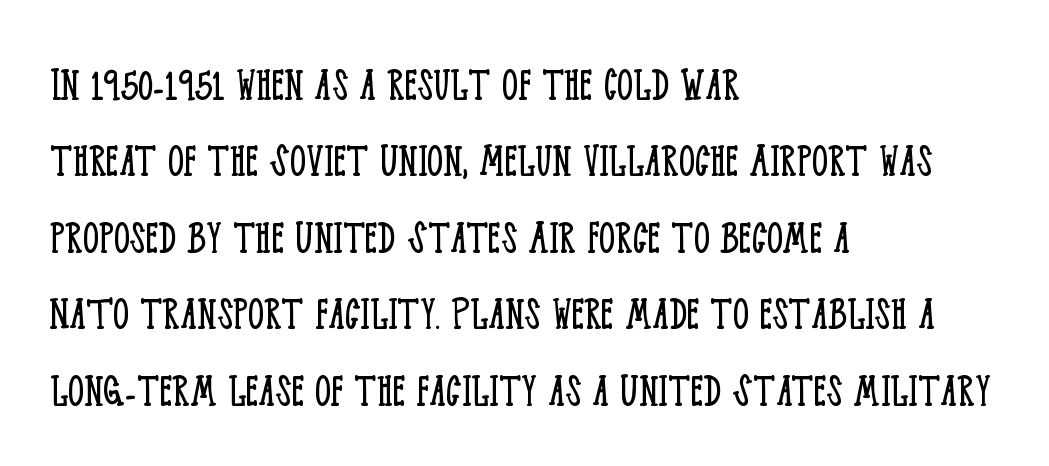
The rendering shows small feet on the letterforms — a serif design. Rows of type keep a routine distance in the vertical direction. A roman cut, with each character standing at attention. The tracking reads as untouched default to a designer's eye. These lines are rendered in a variable-pitch font. Letters rest on an invisible, unmarked baseline.
